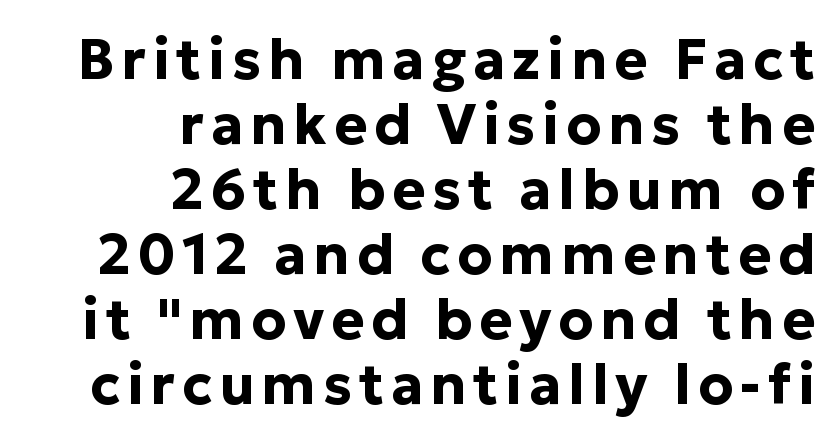
The letters carry no serifs — their stems end cleanly without finishing strokes. Designer's note — italics off, roman on. Bold? Absolutely — the strokes are thick and heavy. The passage shown is typed in a proportional face where columns would drift. Check the space under the baseline: it is left empty.
